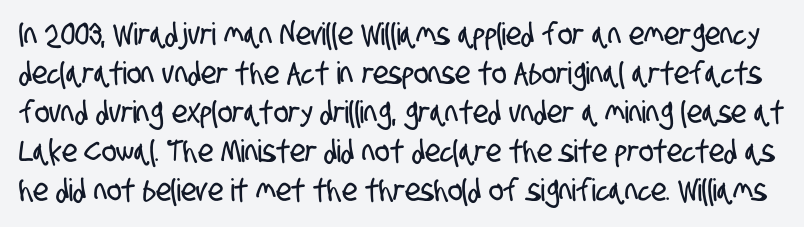
The image shows 31 px condensed sans-serif type; set normal line spacing (1.26x), normal letter spacing, not underlined; low stroke contrast and a large x-height.
